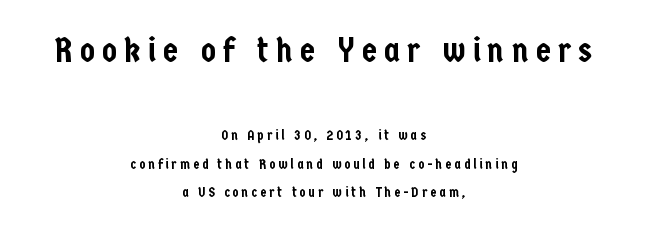
The image shows 34 px condensed sans-serif type, upright; set centered, loose line spacing (2.03x), unusually wide letter spacing (+0.21 em), not underlined; the first (top) block is 2.43x larger; low stroke contrast and a medium x-height.
